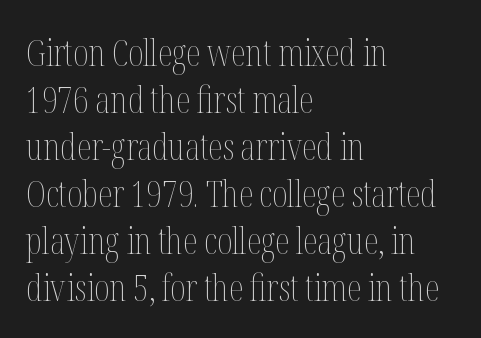
The image shows 37 px thin, condensed type, upright; set left-aligned, normal line spacing (1.27x), normal letter spacing, not underlined; medium stroke contrast and a medium x-height.
